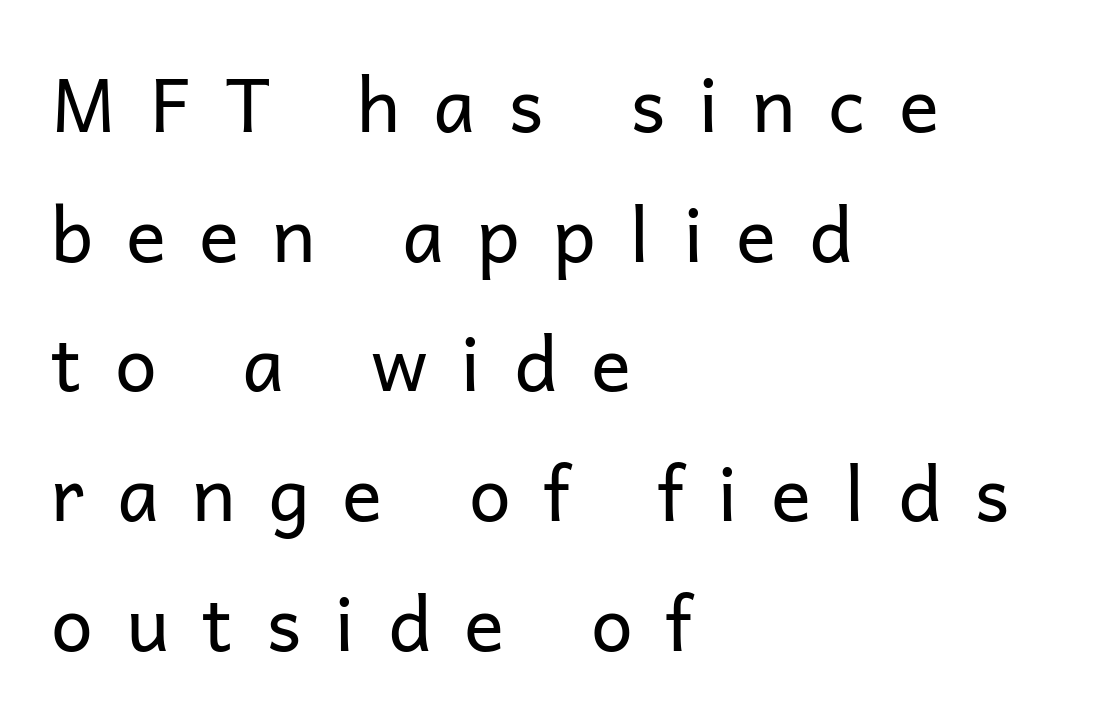
Q: Is the text bold? A: No.
Q: Is the text italic (slanted)? A: No, it is upright.
Q: Is the typeface a serif or a sans-serif typeface? A: Sans-serif.
Q: Is the text underlined? A: No.
Q: How is the paragraph aligned? A: Left-aligned.
Q: Is the spacing between letters normal or unusually wide? A: Unusually wide.
Q: Width (condensed, normal, or wide)? A: Normal.
Q: Stroke contrast? A: Low.
Q: x-height? A: Medium.
Q: Monospaced? A: No.
